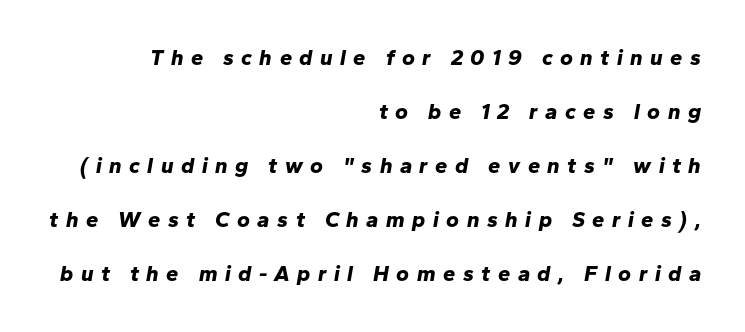
The image shows 22 px bold type, italic (leaning right); set right-aligned, loose line spacing (2.46x), unusually wide letter spacing (+0.34 em), not underlined.
